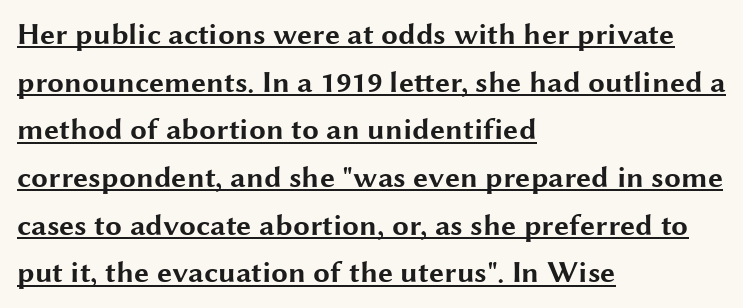
{"serif": "no", "italic": "no", "bold": "yes", "weight": "bold", "width": "wide", "stroke_contrast": "medium", "x_height": "medium", "monospaced": "no", "underline": "yes", "align": "left", "line_spacing": "normal", "line_spacing_ratio": 1.59, "letter_spacing": "normal", "letter_spacing_em": 0.0, "glyph_px": 30}
